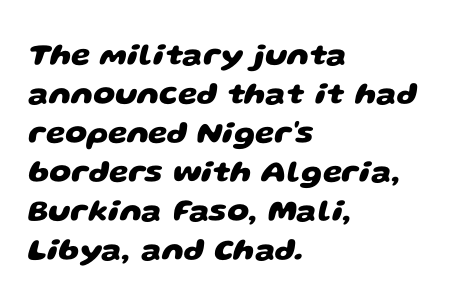
Q: Is the text bold? A: Yes.
Q: Is the typeface a serif or a sans-serif typeface? A: Sans-serif.
Q: Is the text underlined? A: No.
Q: How is the paragraph aligned? A: Left-aligned.
Q: Is the spacing between letters normal or unusually wide? A: Normal.
Q: Is the spacing between lines tight, normal or loose? A: Normal.
Q: Width (condensed, normal, or wide)? A: Wide.
Q: Stroke contrast? A: Low.
Q: x-height? A: Large.
Q: Monospaced? A: No.
